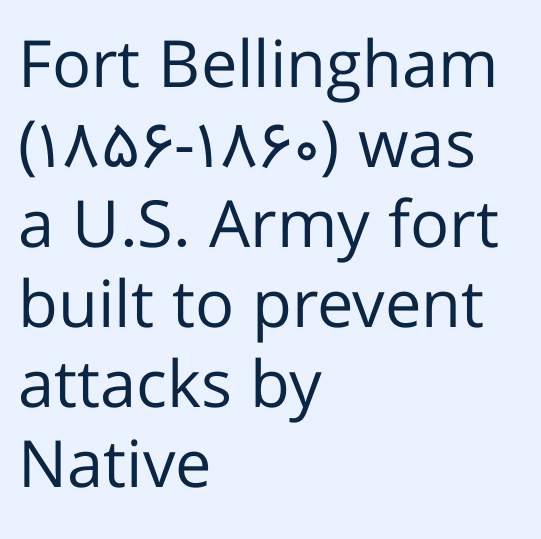
The image shows 65 px regular-weight sans-serif type, upright; set left-aligned, line spacing 1.23x, normal letter spacing, not underlined; low stroke contrast and a medium x-height.
